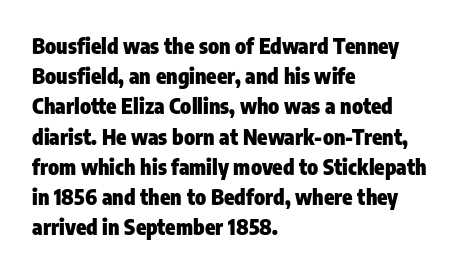
The image shows 21 px bold type, upright; set left-aligned, normal line spacing (1.44x), normal letter spacing, not underlined.
